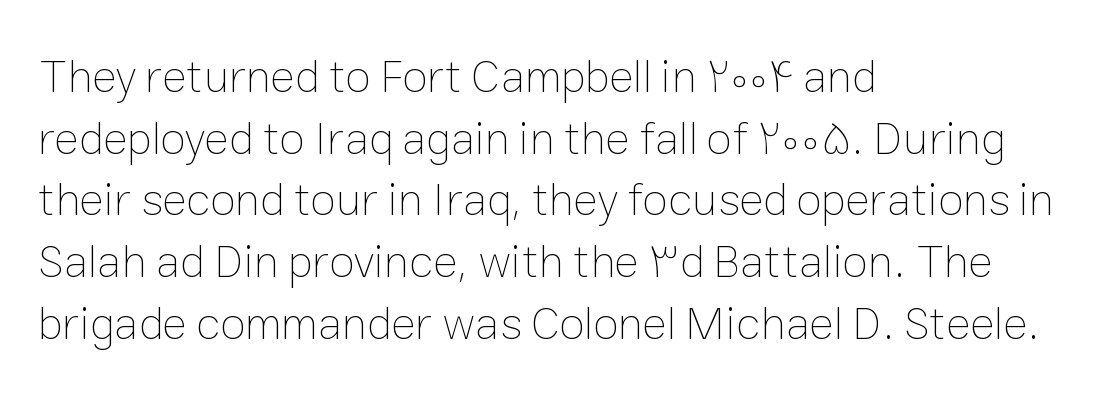
{"italic": "no", "bold": "no", "weight": "thin", "width": "normal", "stroke_contrast": "low", "x_height": "medium", "monospaced": "no", "underline": "no", "align": "left", "line_spacing": "normal", "line_spacing_ratio": 1.34, "letter_spacing": "normal", "letter_spacing_em": 0.0, "glyph_px": 46}
